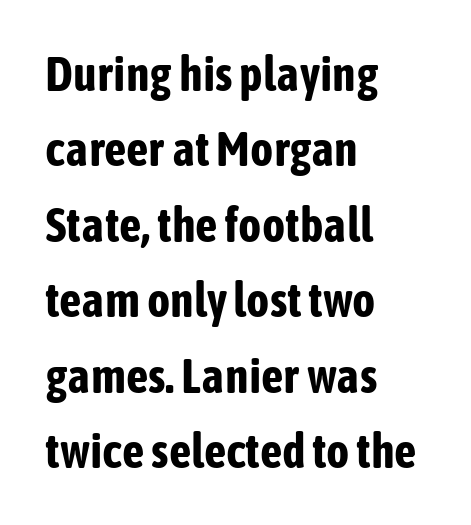
The image shows 49 px bold, condensed sans-serif type, upright; set left-aligned, normal line spacing (1.54x), normal letter spacing, not underlined; low stroke contrast and a medium x-height.
